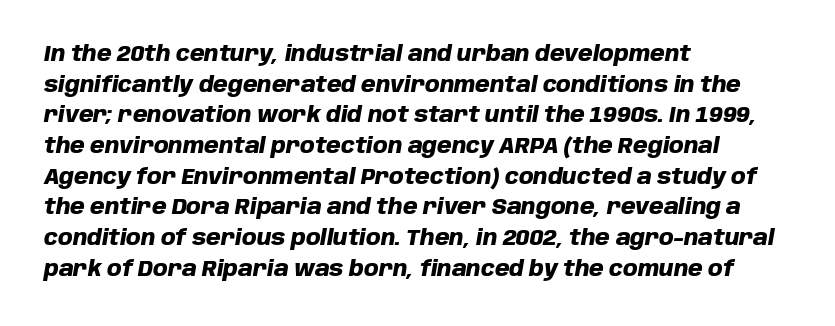
Slant detected: the letters are inclined. Quick note: interline space is typical. The passage is arranged the way most books set body copy — flush left. The baseline area is clear. Caption: bold face, heavy strokes.
